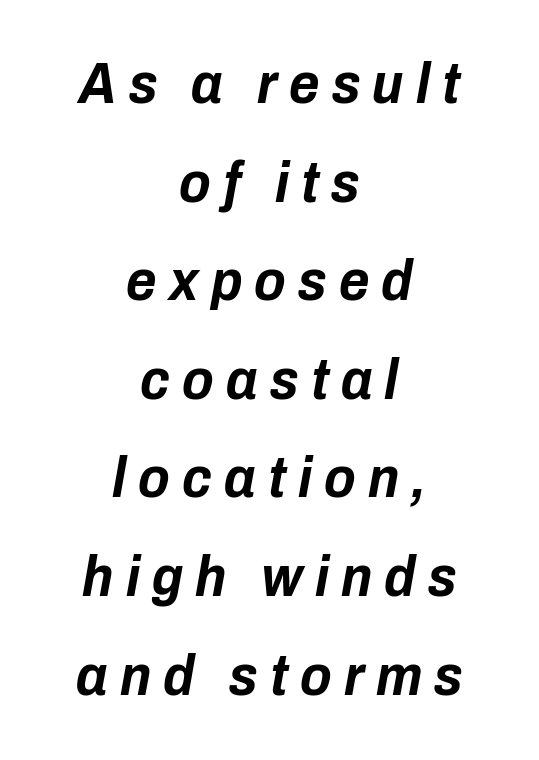
The image shows 58 px bold, condensed type, italic (leaning right); set centered, normal line spacing (1.7x), unusually wide letter spacing (+0.21 em), not underlined; low stroke contrast and a medium x-height.
